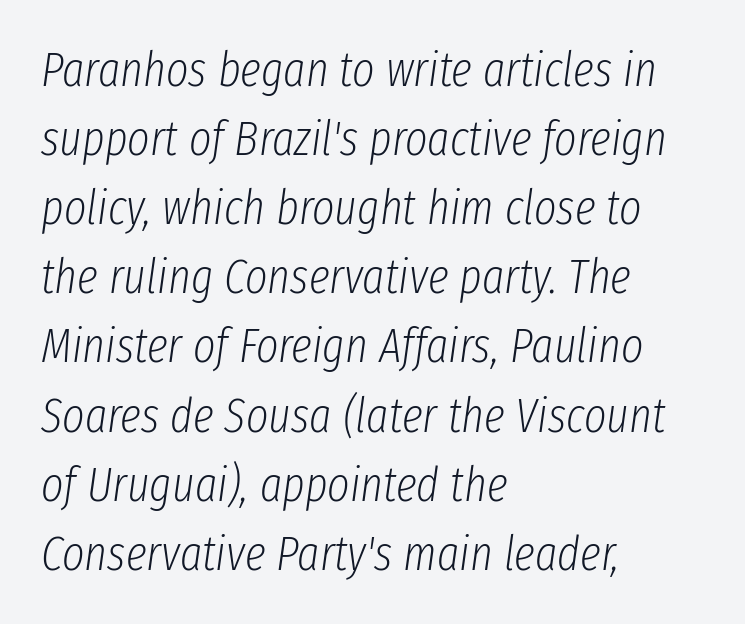
No extra tracking has been applied to these lines. Think standard paragraph weight, or any step lighter than that. The letters are slanted; this is an italic face. The paragraph shown leans on its left margin.
